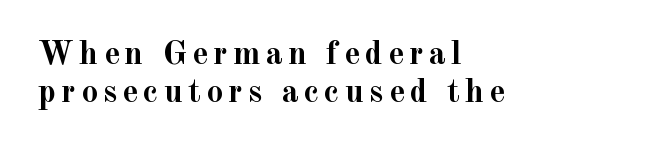
Q: Is the text bold? A: Yes.
Q: Is the text italic (slanted)? A: No, it is upright.
Q: Is the typeface a serif or a sans-serif typeface? A: Serif.
Q: Is the text underlined? A: No.
Q: How is the paragraph aligned? A: Left-aligned.
Q: Is the spacing between lines tight, normal or loose? A: Tight.
Q: Width (condensed, normal, or wide)? A: Normal.
Q: x-height? A: Small.
Q: Monospaced? A: No.
